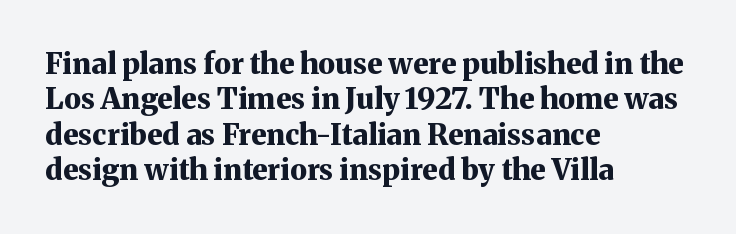
The image shows 29 px bold serif type, upright; set left-aligned, line spacing 1.22x, normal letter spacing, not underlined; medium stroke contrast and a medium x-height.
